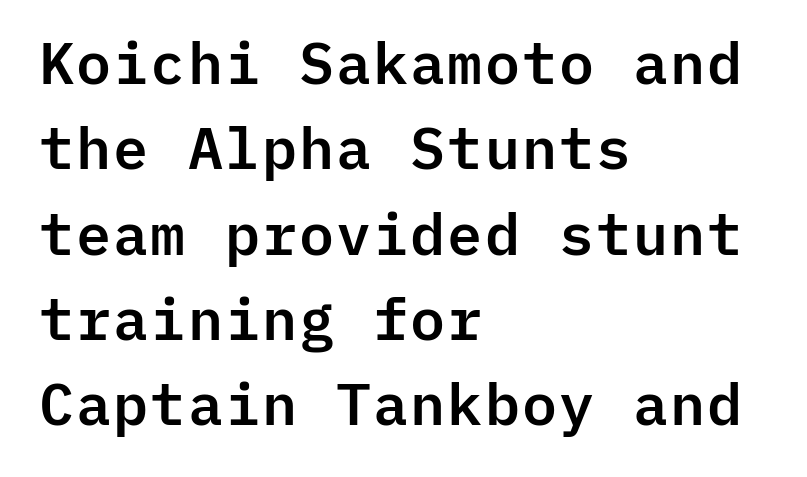
{"serif": "no", "italic": "no", "width": "normal", "stroke_contrast": "low", "x_height": "medium", "monospaced": "yes", "underline": "no", "align": "left", "line_spacing": "normal", "line_spacing_ratio": 1.47, "letter_spacing": "normal", "letter_spacing_em": 0.0, "glyph_px": 58}
